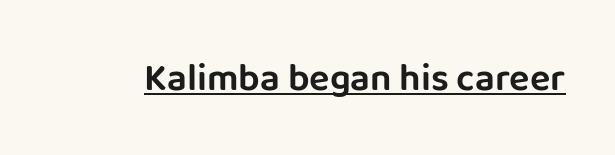
The lettering is marked with a stroke running underneath it. Tall strokes in this sample are plumb rather than angled. Is this a fixed-width face? No — the glyphs have proportional, varying widths. This sample uses plain, unmodified letter spacing. To sum up the face: it is a sans, with no serifs.
